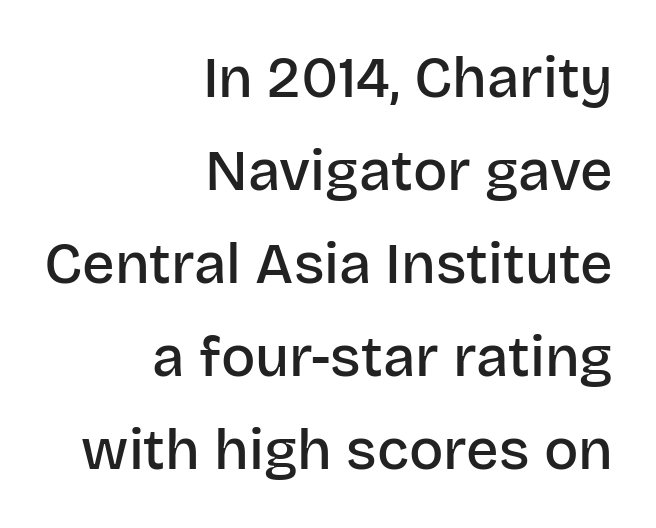
Q: Is the text bold? A: Semi-bold.
Q: Is the text italic (slanted)? A: No, it is upright.
Q: Is the typeface a serif or a sans-serif typeface? A: Sans-serif.
Q: Is the text underlined? A: No.
Q: How is the paragraph aligned? A: Right-aligned.
Q: Is the spacing between letters normal or unusually wide? A: Normal.
Q: Is the spacing between lines tight, normal or loose? A: Normal.
Q: Width (condensed, normal, or wide)? A: Normal.
Q: Stroke contrast? A: Low.
Q: x-height? A: Large.
Q: Monospaced? A: No.
